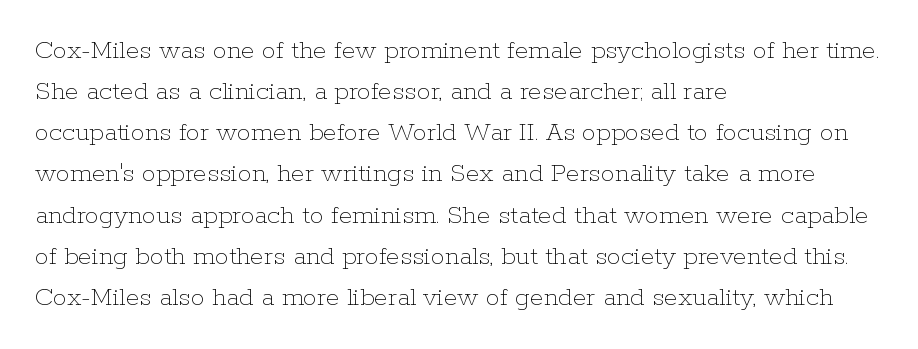
Q: Is the text bold? A: No.
Q: Is the text italic (slanted)? A: No, it is upright.
Q: Is the text underlined? A: No.
Q: How is the paragraph aligned? A: Left-aligned.
Q: Is the spacing between letters normal or unusually wide? A: Normal.
Q: Is the spacing between lines tight, normal or loose? A: Normal.
Q: Width (condensed, normal, or wide)? A: Normal.
Q: Stroke contrast? A: Low.
Q: x-height? A: Medium.
Q: Monospaced? A: No.
